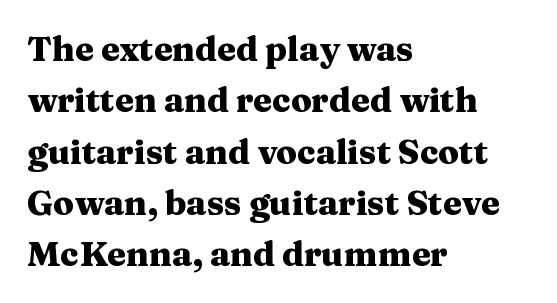
Q: Is the text bold? A: Yes.
Q: Is the text italic (slanted)? A: No, it is upright.
Q: Is the typeface a serif or a sans-serif typeface? A: Serif.
Q: Is the text underlined? A: No.
Q: How is the paragraph aligned? A: Left-aligned.
Q: Is the spacing between letters normal or unusually wide? A: Normal.
Q: Is the spacing between lines tight, normal or loose? A: Normal.
Q: Width (condensed, normal, or wide)? A: Wide.
Q: Stroke contrast? A: Medium.
Q: x-height? A: Medium.
Q: Monospaced? A: No.
